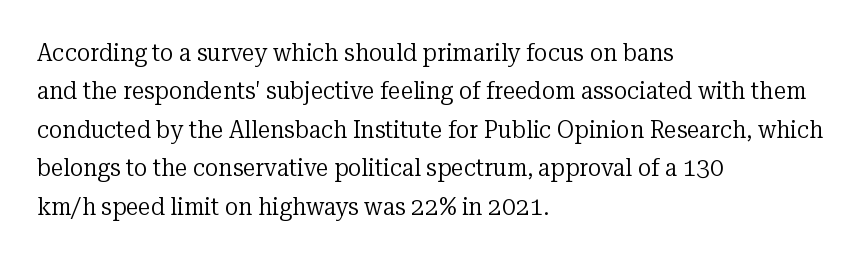
Q: Is the text bold? A: No.
Q: Is the text italic (slanted)? A: No, it is upright.
Q: Is the text underlined? A: No.
Q: How is the paragraph aligned? A: Left-aligned.
Q: Is the spacing between letters normal or unusually wide? A: Normal.
Q: Is the spacing between lines tight, normal or loose? A: Normal.
